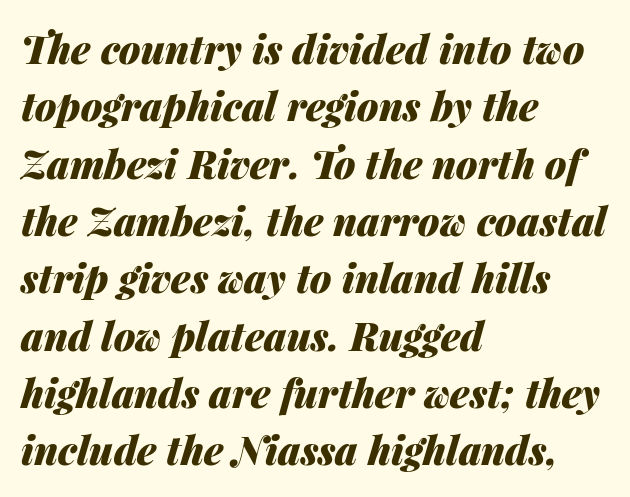
{"italic": "yes", "lean": "right", "slant_degrees": 14, "bold": "yes", "weight": "heavy", "width": "normal", "stroke_contrast": "medium", "x_height": "medium", "monospaced": "no", "underline": "no", "align": "left", "line_spacing": "normal", "line_spacing_ratio": 1.47, "letter_spacing": "normal", "letter_spacing_em": 0.0, "glyph_px": 39}
